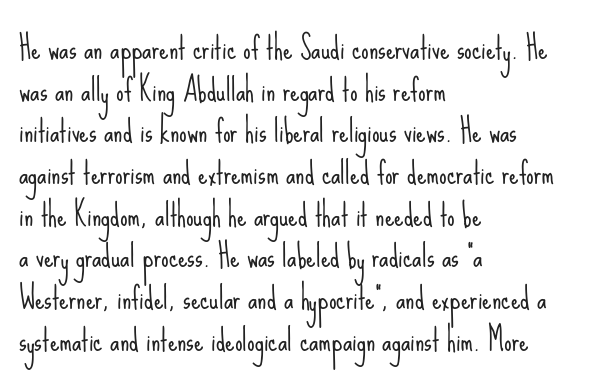
Q: Is the text bold? A: No.
Q: Is the text italic (slanted)? A: No, it is upright.
Q: Is the typeface a serif or a sans-serif typeface? A: Sans-serif.
Q: Is the text underlined? A: No.
Q: How is the paragraph aligned? A: Left-aligned.
Q: Is the spacing between letters normal or unusually wide? A: Normal.
Q: Is the spacing between lines tight, normal or loose? A: Normal.
Q: Width (condensed, normal, or wide)? A: Condensed.
Q: Stroke contrast? A: Low.
Q: x-height? A: Small.
Q: Monospaced? A: No.
